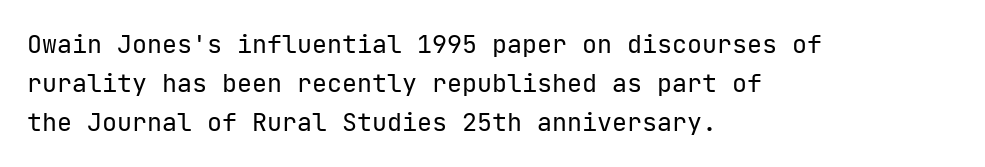
Q: Is the text bold? A: No.
Q: Is the text italic (slanted)? A: No, it is upright.
Q: Is the text underlined? A: No.
Q: How is the paragraph aligned? A: Left-aligned.
Q: Is the spacing between letters normal or unusually wide? A: Normal.
Q: Is the spacing between lines tight, normal or loose? A: Normal.
